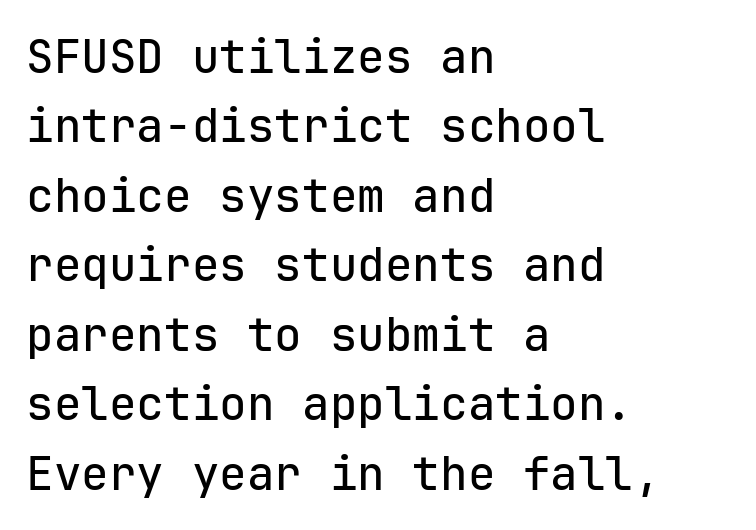
Plain, unruled lines of type. Summary of vertical rhythm: regular, with standard interline spacing. The type is set solid horizontally, with unmodified tracking. These lines are composed in type without serifs. Spacing verdict: monospaced, one width for all characters. The rendering anchors every line to the left-hand side.
